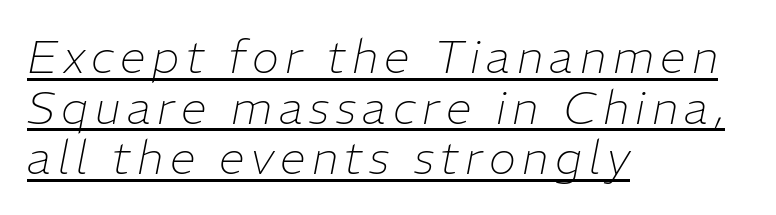
Spacing verdict: proportional, widths tailored to each character. Students, observe the line beneath the letters — that is underlining. Is the stroke heavy? The answer is a plain regular-or-lighter. The font's italic variant was chosen for this text. If you drew a ruler down the left edge, every line would touch it. Is there much room between lines? No — they nearly touch.
